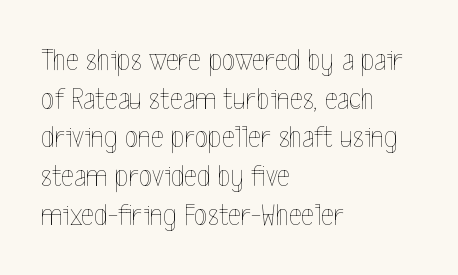
You could not count columns in this text — the font is proportionally spaced. The tracking reads as untouched default to a designer's eye. Summary of vertical rhythm: regular, with standard interline spacing. The zone under the glyphs is completely vacant.
